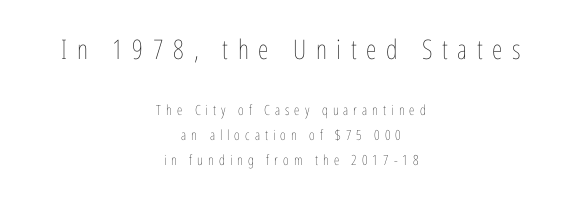
Q: Is the text bold? A: No.
Q: Is the text italic (slanted)? A: No, it is upright.
Q: Is the text underlined? A: No.
Q: How is the paragraph aligned? A: Centered.
Q: Is the spacing between letters normal or unusually wide? A: Unusually wide.
Q: Which block of text is set in a larger size, the first (top) or the second (bottom)? A: The first (top) one.
